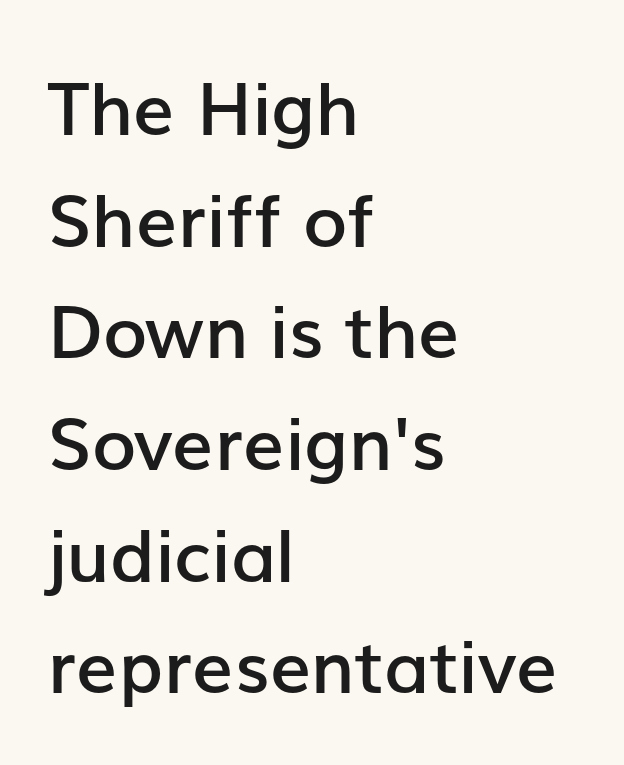
{"serif": "no", "italic": "no", "bold": "semi", "weight": "semibold", "width": "normal", "stroke_contrast": "low", "x_height": "medium", "monospaced": "no", "underline": "no", "align": "left", "line_spacing": "normal", "line_spacing_ratio": 1.53, "letter_spacing": "normal", "letter_spacing_em": 0.0, "glyph_px": 73}
